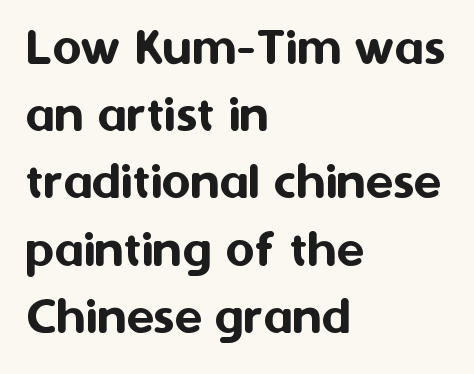
A classic flush-left, rag-right setting is used for this passage. Quick note: not italic, upright. Looks like regular typesetting: each glyph gets only the width it needs. A typesetter would label this face a sans.
